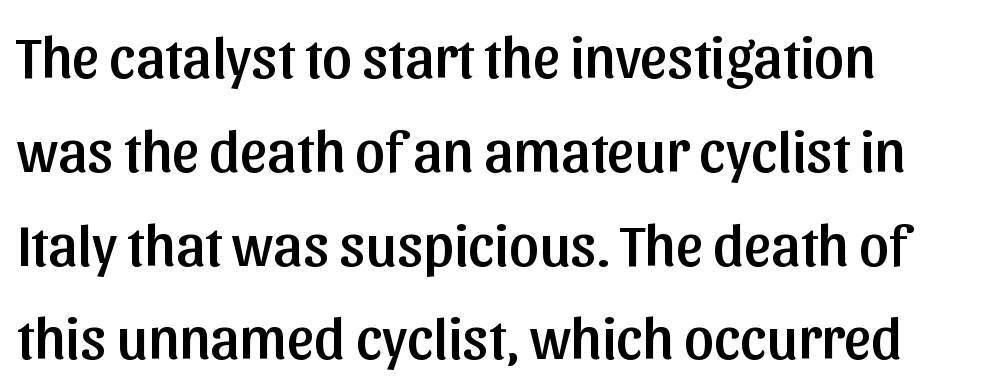
Q: Is the text italic (slanted)? A: No, it is upright.
Q: Is the typeface a serif or a sans-serif typeface? A: Sans-serif.
Q: Is the text underlined? A: No.
Q: Is the spacing between letters normal or unusually wide? A: Normal.
Q: Is the spacing between lines tight, normal or loose? A: Normal.
Q: Width (condensed, normal, or wide)? A: Normal.
Q: Stroke contrast? A: Low.
Q: x-height? A: Medium.
Q: Monospaced? A: No.
